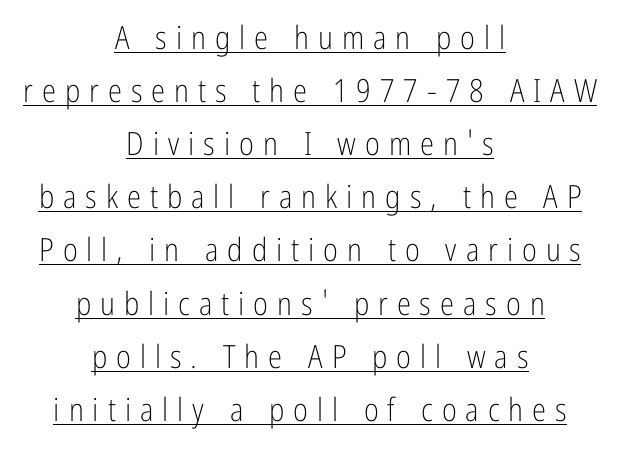
The image shows 32 px light, condensed sans-serif type, upright; set centered, normal line spacing (1.66x), unusually wide letter spacing (+0.28 em), underlined; low stroke contrast and a medium x-height.
